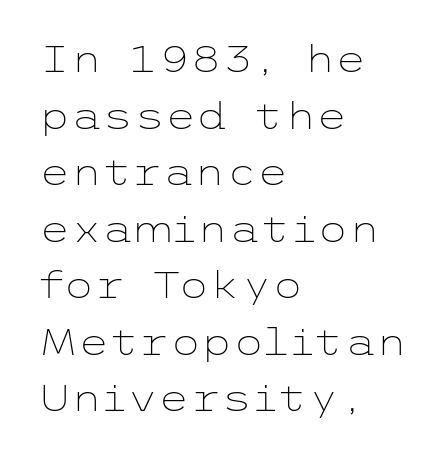
Q: Is the text bold? A: No.
Q: Is the text italic (slanted)? A: No, it is upright.
Q: Is the typeface a serif or a sans-serif typeface? A: Sans-serif.
Q: Is the text underlined? A: No.
Q: How is the paragraph aligned? A: Left-aligned.
Q: Is the spacing between letters normal or unusually wide? A: Normal.
Q: Is the spacing between lines tight, normal or loose? A: Normal.
Q: Width (condensed, normal, or wide)? A: Wide.
Q: Stroke contrast? A: Low.
Q: x-height? A: Medium.
